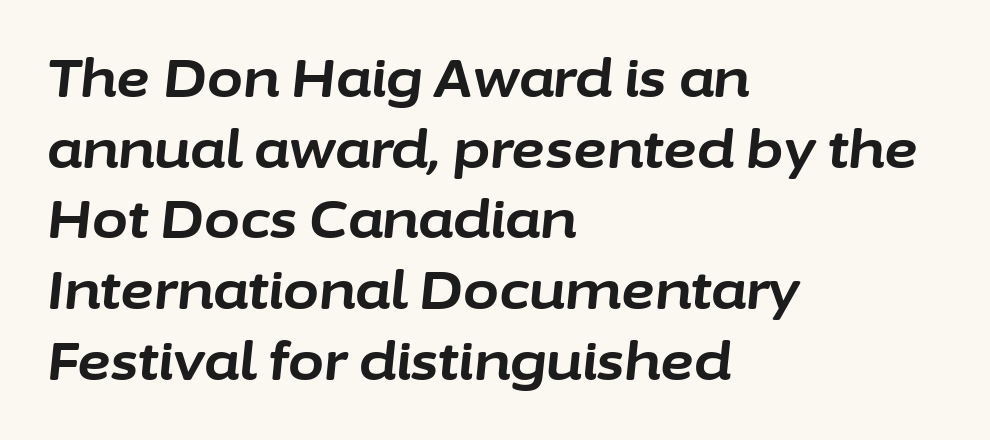
{"italic": "yes", "lean": "right", "slant_degrees": 6, "bold": "yes", "weight": "bold", "width": "normal", "stroke_contrast": "low", "x_height": "medium", "monospaced": "no", "underline": "no", "align": "left", "line_spacing": "normal", "line_spacing_ratio": 1.36, "letter_spacing": "normal", "letter_spacing_em": 0.0, "glyph_px": 52}
